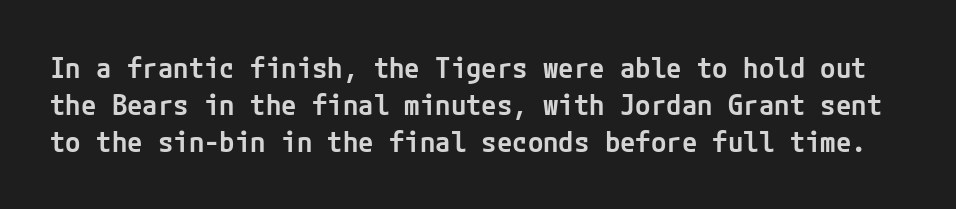
The image shows 28 px semibold sans-serif type, upright; set normal line spacing (1.32x), normal letter spacing, not underlined; low stroke contrast and a medium x-height.
